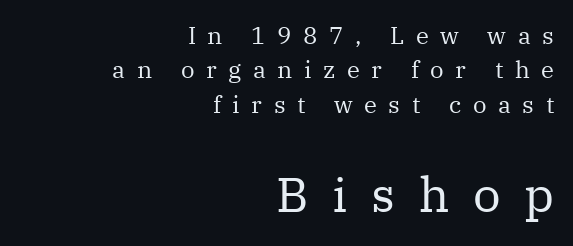
The image shows 49 px regular-weight serif type, upright; set right-aligned, normal line spacing (1.43x), unusually wide letter spacing (+0.48 em), not underlined; the second (bottom) block is 2.04x larger; medium stroke contrast and a medium x-height.
